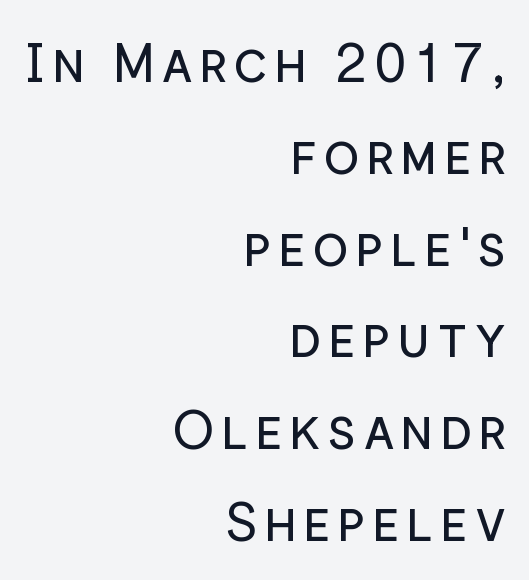
{"serif": "no", "italic": "no", "bold": "no", "weight": "regular", "width": "normal", "stroke_contrast": "low", "x_height": "medium", "monospaced": "no", "underline": "no", "align": "right", "line_spacing": "normal", "line_spacing_ratio": 1.7, "glyph_px": 54}
